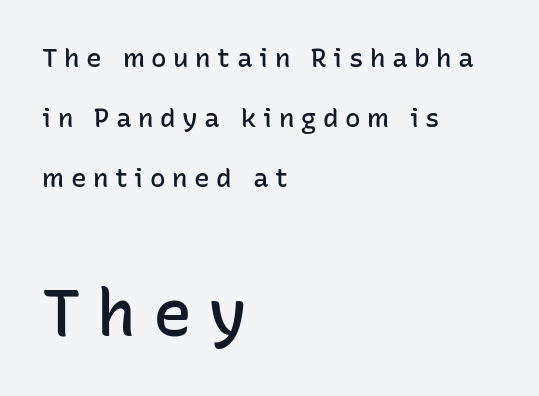
Q: Is the text bold? A: Semi-bold.
Q: Is the text italic (slanted)? A: No, it is upright.
Q: Is the typeface a serif or a sans-serif typeface? A: Sans-serif.
Q: Is the text underlined? A: No.
Q: How is the paragraph aligned? A: Left-aligned.
Q: Is the spacing between letters normal or unusually wide? A: Unusually wide.
Q: Is the spacing between lines tight, normal or loose? A: Loose.
Q: Which block of text is set in a larger size, the first (top) or the second (bottom)? A: The second (bottom) one.
Q: Width (condensed, normal, or wide)? A: Normal.
Q: Stroke contrast? A: Low.
Q: x-height? A: Medium.
Q: Monospaced? A: No.
